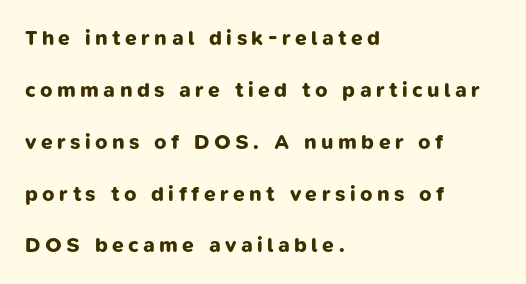
{"bold": "yes", "underline": "no", "align": "left", "line_spacing": "loose", "line_spacing_ratio": 2.47, "letter_spacing": "wide", "letter_spacing_em": 0.21, "glyph_px": 21}
